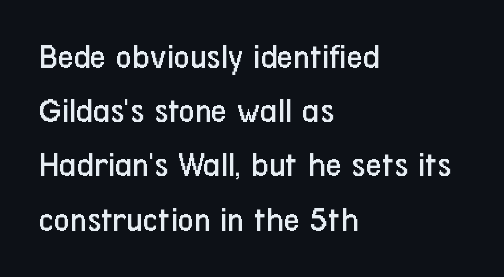
The image shows 35 px regular-weight, condensed sans-serif type, upright; set left-aligned, normal line spacing (1.55x), normal letter spacing, not underlined; low stroke contrast and a medium x-height.
